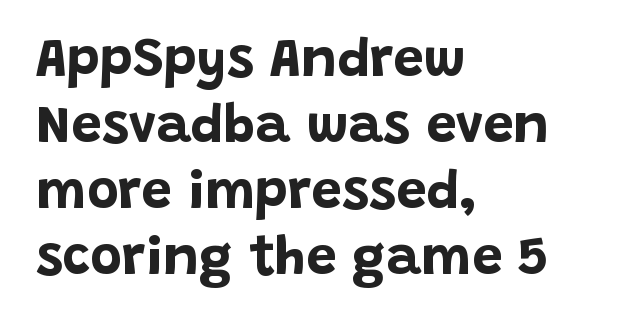
{"serif": "no", "italic": "no", "bold": "yes", "weight": "bold", "width": "normal", "stroke_contrast": "low", "x_height": "large", "monospaced": "no", "underline": "no", "align": "left", "line_spacing_ratio": 1.22, "letter_spacing": "normal", "letter_spacing_em": 0.0, "glyph_px": 54}
